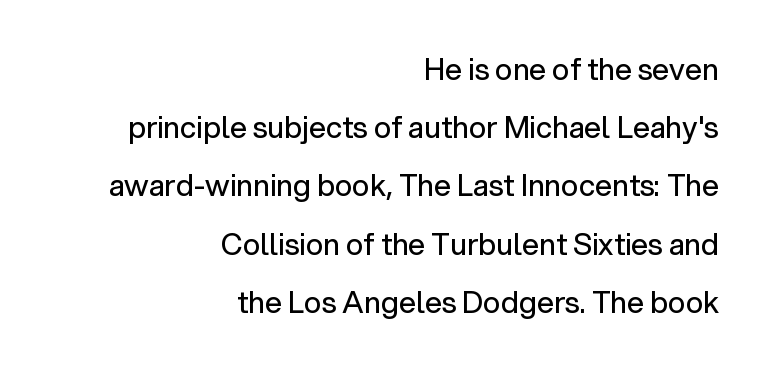
Q: Is the text bold? A: No.
Q: Is the text italic (slanted)? A: No, it is upright.
Q: Is the typeface a serif or a sans-serif typeface? A: Sans-serif.
Q: Is the text underlined? A: No.
Q: How is the paragraph aligned? A: Right-aligned.
Q: Is the spacing between letters normal or unusually wide? A: Normal.
Q: Is the spacing between lines tight, normal or loose? A: Loose.
Q: Width (condensed, normal, or wide)? A: Normal.
Q: Stroke contrast? A: Low.
Q: x-height? A: Medium.
Q: Monospaced? A: No.
